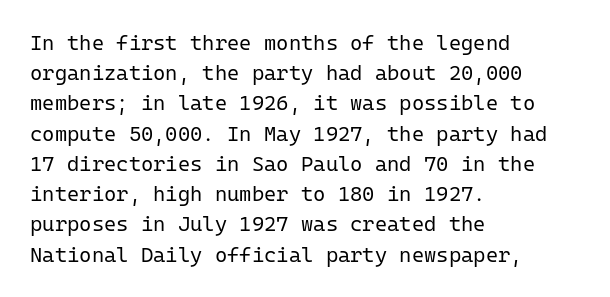
{"italic": "no", "bold": "no", "underline": "no", "align": "left", "line_spacing": "normal", "line_spacing_ratio": 1.44, "letter_spacing": "normal", "letter_spacing_em": 0.0, "glyph_px": 21}
